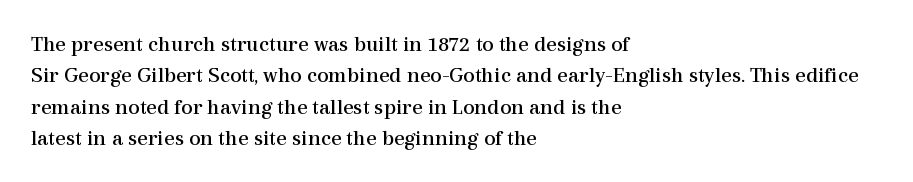
{"italic": "no", "bold": "no", "underline": "no", "align": "left", "line_spacing": "normal", "line_spacing_ratio": 1.36, "letter_spacing": "normal", "letter_spacing_em": 0.0, "glyph_px": 23}
